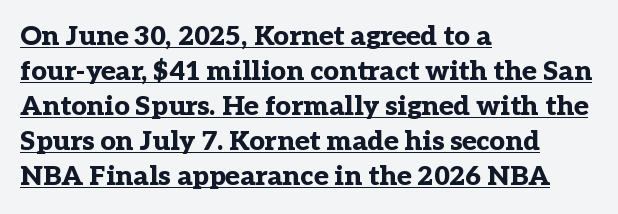
Nothing unusual about the tracking: characters are spaced as the font intends. Students, this is bold: see how much ink each stroke carries. These lines are set flush left with a ragged right edge. Posture: straight, roman, zero tilt.
